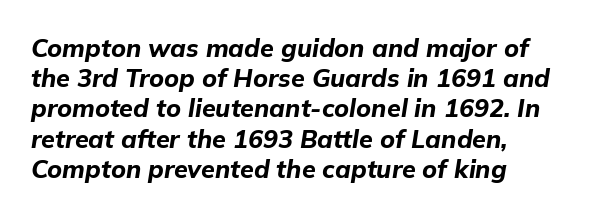
The gaps between neighbouring characters are ordinary and unremarkable. Glance below the letters and you will spot only blank space. Thick stems and heavy bowls — unmistakably bold. Caption: multi-line text, flush left, ragged right.
